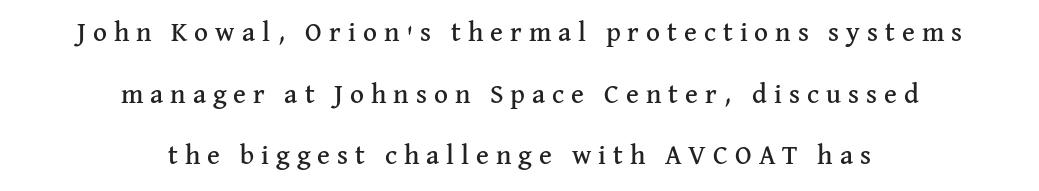
The image shows 27 px text type, upright; set centered, loose line spacing (2.28x), unusually wide letter spacing (+0.26 em), not underlined.
